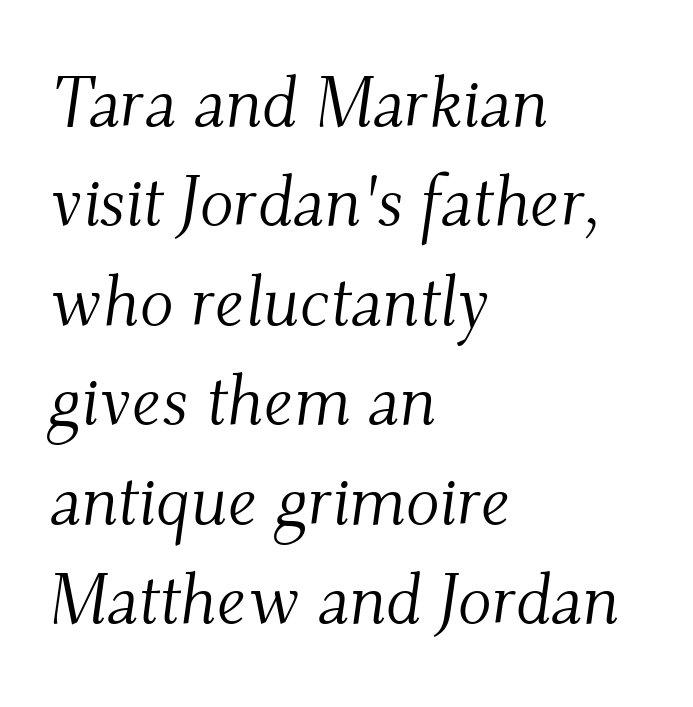
{"serif": "yes", "italic": "yes", "lean": "right", "slant_degrees": 9, "bold": "no", "weight": "light", "width": "normal", "stroke_contrast": "medium", "x_height": "small", "monospaced": "no", "underline": "no", "align": "left", "line_spacing": "normal", "line_spacing_ratio": 1.42, "letter_spacing": "normal", "letter_spacing_em": 0.0, "glyph_px": 70}
